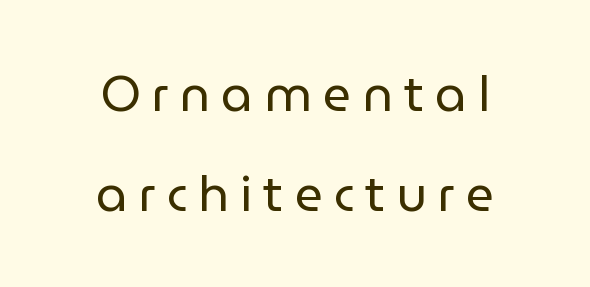
Check the space under the baseline: it is left empty. Proportional: the letters do not fall into vertical columns. In terms of leading, this rendering errs on the spacious side. The gaps between neighbouring characters are conspicuously large. It's the straight-up-and-down kind of type.
